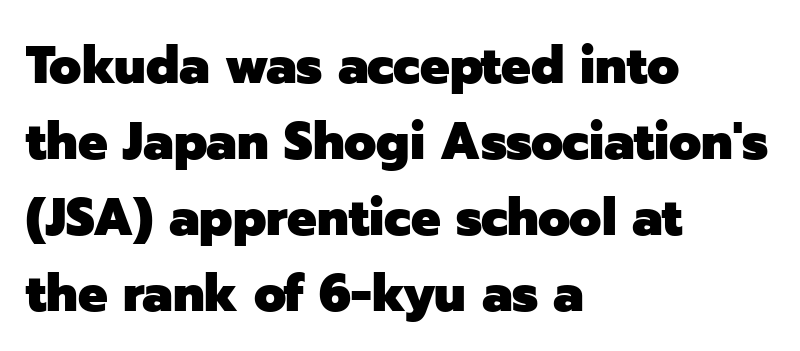
{"serif": "no", "italic": "no", "bold": "yes", "weight": "heavy", "width": "normal", "stroke_contrast": "low", "x_height": "medium", "monospaced": "no", "underline": "no", "align": "left", "line_spacing": "normal", "line_spacing_ratio": 1.46, "letter_spacing": "normal", "letter_spacing_em": 0.0, "glyph_px": 52}
